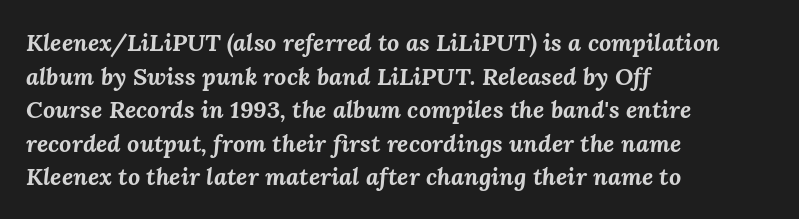
Q: Is the text bold? A: Yes.
Q: Is the text italic (slanted)? A: Yes, it leans right by about 3 degrees.
Q: Is the text underlined? A: No.
Q: How is the paragraph aligned? A: Left-aligned.
Q: Is the spacing between letters normal or unusually wide? A: Normal.
Q: Is the spacing between lines tight, normal or loose? A: Normal.
